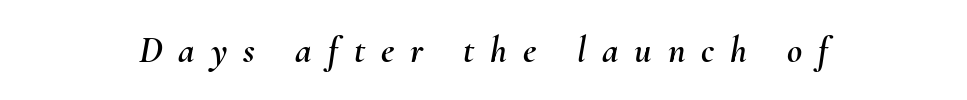
What stands out about the letter spacing? Its width — letters are far apart. Type without underlining. The rendering uses natural spacing where letterforms have individual widths. The typography opts for an oblique posture over an upright one.
